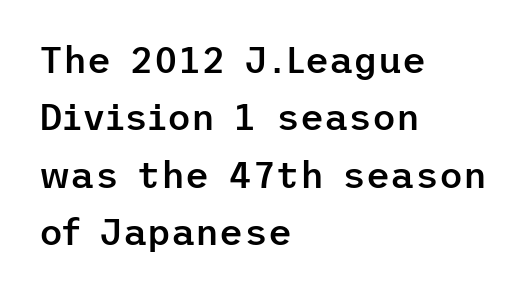
The image shows 37 px semibold sans-serif type, upright; set left-aligned, normal line spacing (1.55x), normal letter spacing, not underlined; low stroke contrast and a medium x-height.
